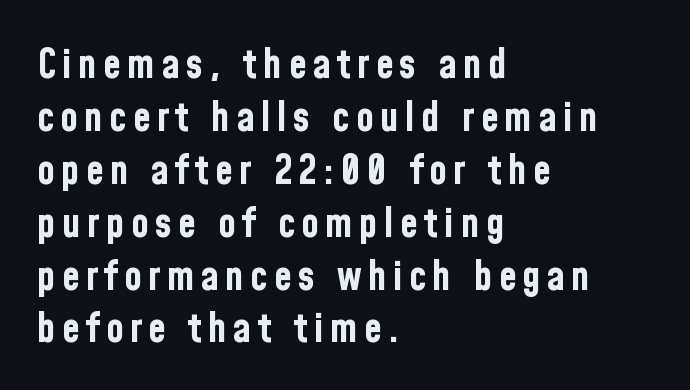
Q: Is the text bold? A: Yes.
Q: Is the text italic (slanted)? A: No, it is upright.
Q: Is the typeface a serif or a sans-serif typeface? A: Sans-serif.
Q: Is the text underlined? A: No.
Q: How is the paragraph aligned? A: Left-aligned.
Q: Is the spacing between lines tight, normal or loose? A: Normal.
Q: Width (condensed, normal, or wide)? A: Condensed.
Q: Stroke contrast? A: Low.
Q: x-height? A: Medium.
Q: Monospaced? A: No.
